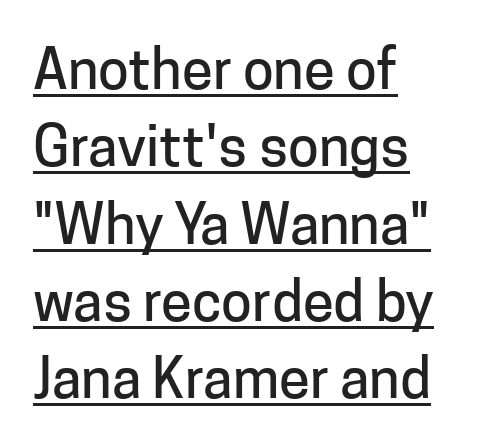
Q: Is the text italic (slanted)? A: No, it is upright.
Q: Is the typeface a serif or a sans-serif typeface? A: Sans-serif.
Q: Is the text underlined? A: Yes.
Q: How is the paragraph aligned? A: Left-aligned.
Q: Is the spacing between letters normal or unusually wide? A: Normal.
Q: Is the spacing between lines tight, normal or loose? A: Normal.
Q: Width (condensed, normal, or wide)? A: Normal.
Q: Stroke contrast? A: Low.
Q: x-height? A: Medium.
Q: Monospaced? A: No.
